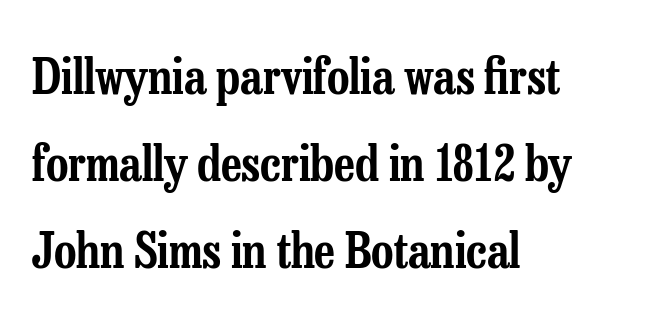
The image shows 49 px condensed serif type, upright; set left-aligned, line spacing 1.78x, normal letter spacing, not underlined; low stroke contrast and a medium x-height.
